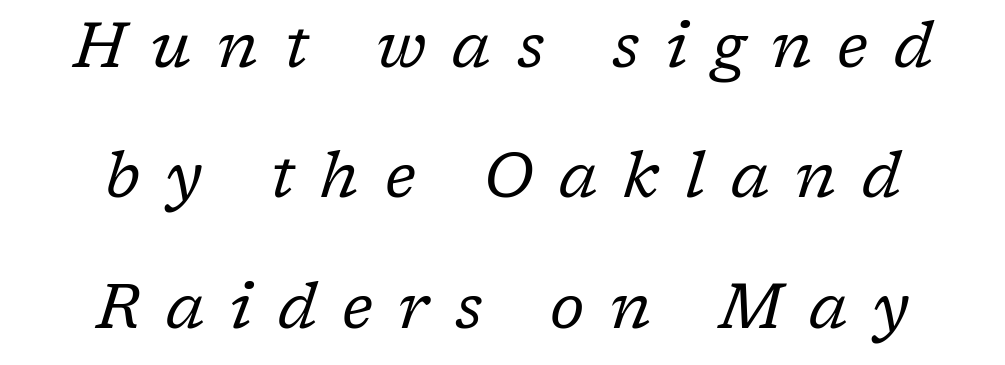
{"serif": "yes", "italic": "yes", "lean": "right", "slant_degrees": 17, "bold": "no", "weight": "regular", "width": "normal", "stroke_contrast": "low", "x_height": "medium", "monospaced": "no", "underline": "no", "align": "center", "line_spacing": "loose", "line_spacing_ratio": 2.07, "letter_spacing": "wide", "letter_spacing_em": 0.41, "glyph_px": 63}
